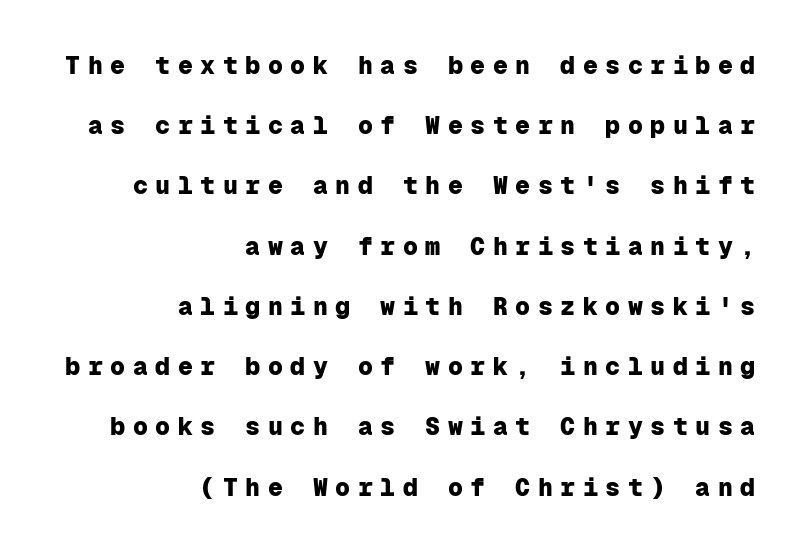
Q: Is the text bold? A: Yes.
Q: Is the text italic (slanted)? A: No, it is upright.
Q: Is the text underlined? A: No.
Q: How is the paragraph aligned? A: Right-aligned.
Q: Is the spacing between letters normal or unusually wide? A: Unusually wide.
Q: Is the spacing between lines tight, normal or loose? A: Loose.
